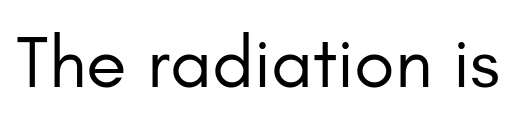
Q: Is the text bold? A: No.
Q: Is the text italic (slanted)? A: No, it is upright.
Q: Is the typeface a serif or a sans-serif typeface? A: Sans-serif.
Q: Is the text underlined? A: No.
Q: Is the spacing between letters normal or unusually wide? A: Normal.
Q: Width (condensed, normal, or wide)? A: Normal.
Q: Stroke contrast? A: Low.
Q: x-height? A: Small.
Q: Monospaced? A: No.
